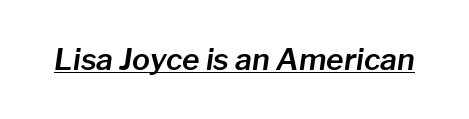
Q: Is the text italic (slanted)? A: Yes, it leans right by about 8 degrees.
Q: Is the text underlined? A: Yes.
Q: Is the spacing between letters normal or unusually wide? A: Normal.
Q: Width (condensed, normal, or wide)? A: Normal.
Q: Stroke contrast? A: Low.
Q: x-height? A: Medium.
Q: Monospaced? A: No.
